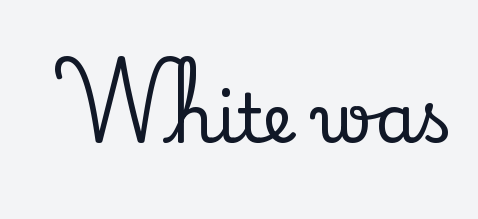
{"serif": "yes", "italic": "no", "width": "normal", "stroke_contrast": "medium", "x_height": "small", "monospaced": "no", "underline": "no", "letter_spacing": "normal", "letter_spacing_em": 0.0, "glyph_px": 67}
